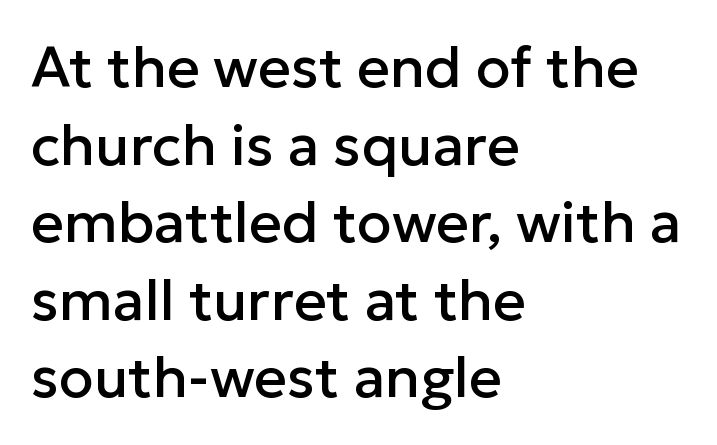
Q: Is the text italic (slanted)? A: No, it is upright.
Q: Is the typeface a serif or a sans-serif typeface? A: Sans-serif.
Q: Is the text underlined? A: No.
Q: How is the paragraph aligned? A: Left-aligned.
Q: Is the spacing between letters normal or unusually wide? A: Normal.
Q: Is the spacing between lines tight, normal or loose? A: Normal.
Q: Width (condensed, normal, or wide)? A: Normal.
Q: Stroke contrast? A: Low.
Q: x-height? A: Medium.
Q: Monospaced? A: No.
